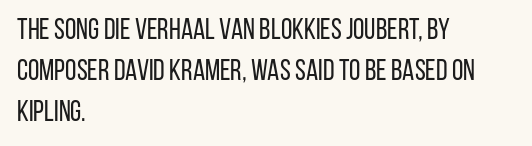
{"serif": "no", "italic": "no", "bold": "no", "weight": "regular", "width": "condensed", "stroke_contrast": "low", "x_height": "large", "monospaced": "no", "underline": "no", "align": "left", "line_spacing": "normal", "line_spacing_ratio": 1.41, "letter_spacing": "normal", "letter_spacing_em": 0.0, "glyph_px": 29}
